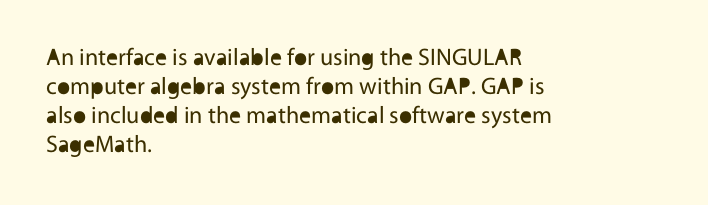
{"italic": "no", "bold": "no", "underline": "no", "align": "left", "line_spacing_ratio": 1.21, "letter_spacing": "normal", "letter_spacing_em": 0.0, "glyph_px": 24}
